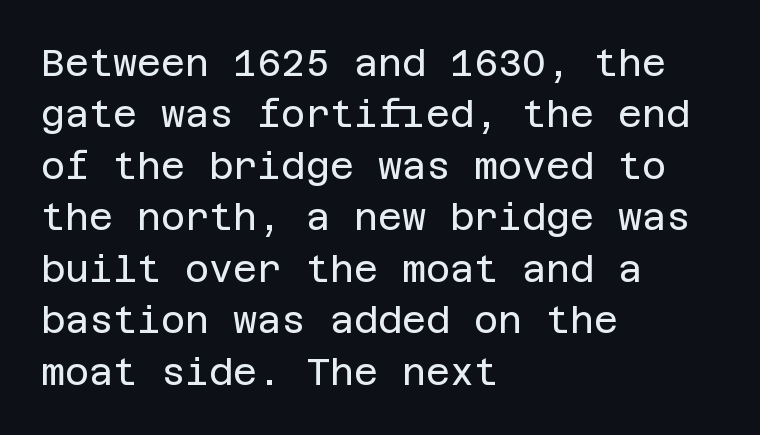
{"serif": "no", "italic": "no", "bold": "no", "weight": "regular", "width": "normal", "stroke_contrast": "low", "x_height": "large", "underline": "no", "align": "left", "line_spacing": "normal", "line_spacing_ratio": 1.39, "letter_spacing": "normal", "letter_spacing_em": 0.0, "glyph_px": 37}
